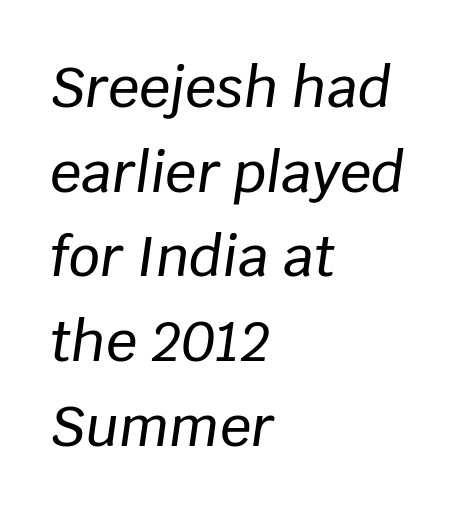
No extra tracking has been applied to these lines. Visually the block forms a straight wall on the left and a jagged coastline on the right. The space beneath each line is pristine and unruled. Characters are canted at an angle relative to the baseline's perpendicular.
